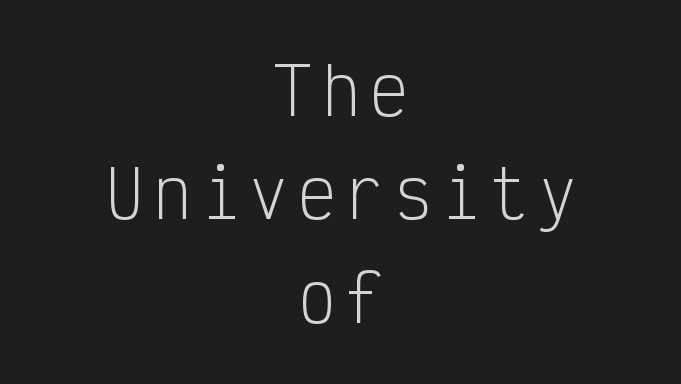
The image shows 65 px light, condensed sans-serif type, upright, monospaced; set centered, normal line spacing (1.59x), not underlined; low stroke contrast and a medium x-height.
